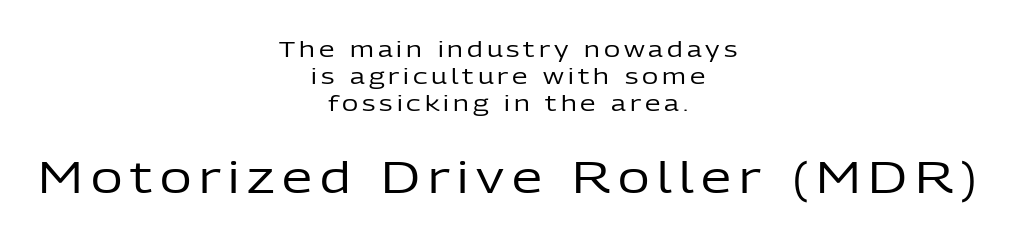
Q: Is the text bold? A: No.
Q: Is the text italic (slanted)? A: No, it is upright.
Q: Is the typeface a serif or a sans-serif typeface? A: Sans-serif.
Q: Is the text underlined? A: No.
Q: How is the paragraph aligned? A: Centered.
Q: Which block of text is set in a larger size, the first (top) or the second (bottom)? A: The second (bottom) one.
Q: Width (condensed, normal, or wide)? A: Normal.
Q: Stroke contrast? A: Low.
Q: x-height? A: Medium.
Q: Monospaced? A: No.
